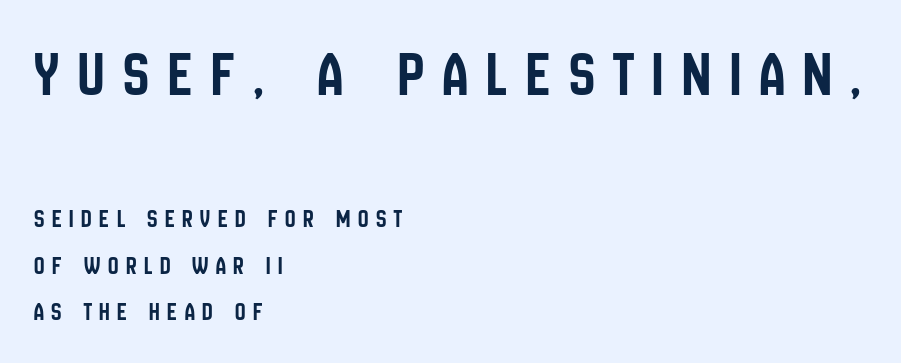
The image shows 65 px condensed sans-serif type, upright; set left-aligned, line spacing 1.79x, unusually wide letter spacing (+0.29 em), not underlined; the first (top) block is 2.5x larger; low stroke contrast and a large x-height.
